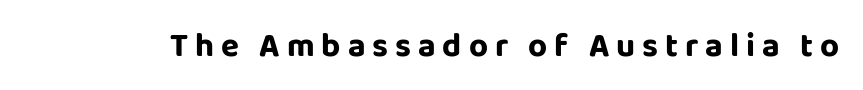
{"serif": "no", "italic": "no", "width": "normal", "stroke_contrast": "low", "x_height": "large", "monospaced": "no", "underline": "no", "letter_spacing": "wide", "letter_spacing_em": 0.21, "glyph_px": 33}
